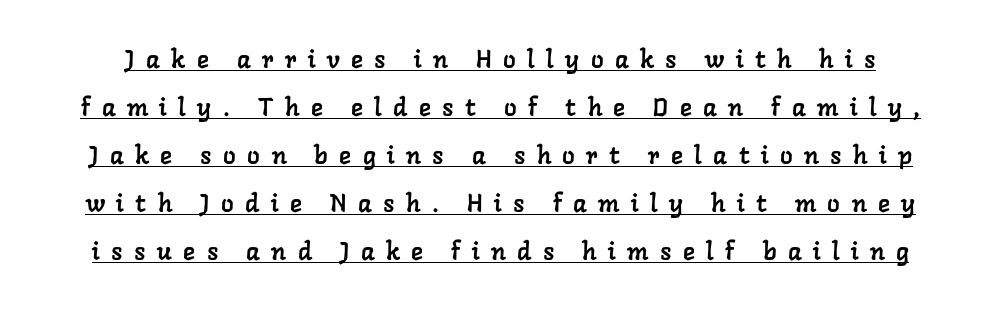
The image shows 25 px text type; set loose line spacing (1.92x), unusually wide letter spacing (+0.46 em), underlined.
